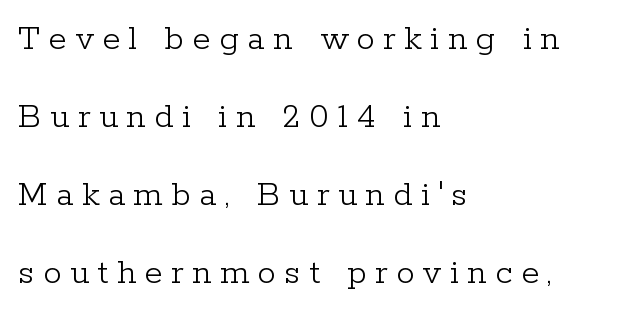
{"serif": "yes", "italic": "no", "bold": "no", "weight": "light", "width": "normal", "stroke_contrast": "low", "x_height": "medium", "monospaced": "no", "underline": "no", "align": "left", "line_spacing": "loose", "line_spacing_ratio": 2.11, "letter_spacing": "wide", "letter_spacing_em": 0.23, "glyph_px": 37}
